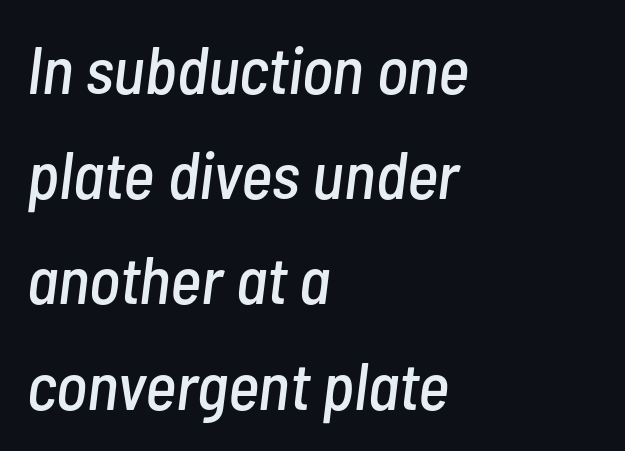
The image shows 67 px condensed type, italic (leaning right); set left-aligned, normal line spacing (1.57x), normal letter spacing, not underlined; low stroke contrast and a medium x-height.
